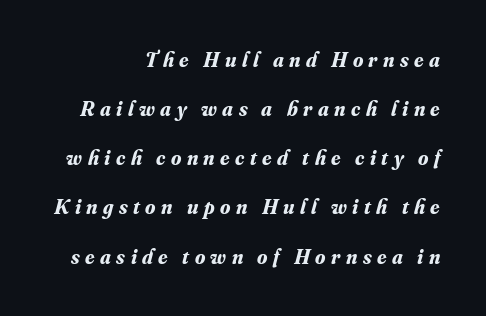
{"italic": "yes", "lean": "right", "slant_degrees": 16, "bold": "yes", "underline": "no", "align": "right", "line_spacing": "loose", "line_spacing_ratio": 2.34, "letter_spacing": "wide", "letter_spacing_em": 0.26, "glyph_px": 21}
